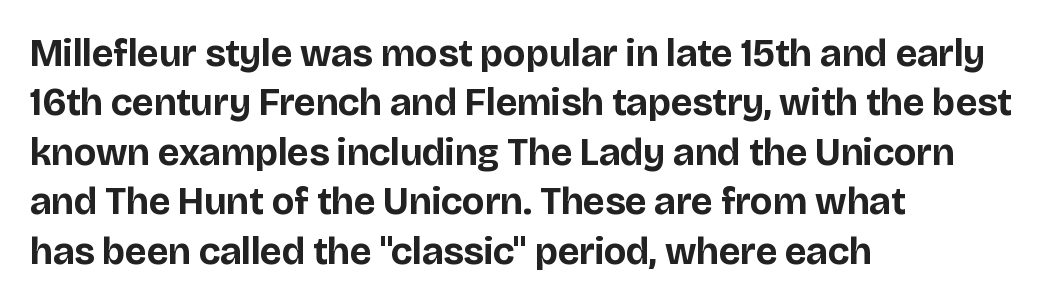
What weight is shown? A full bold with thick strokes. Regarding serifs, this sample does without them. If you drew a ruler down the left edge, every line would touch it. Glance below the letters and you will spot only blank space.
